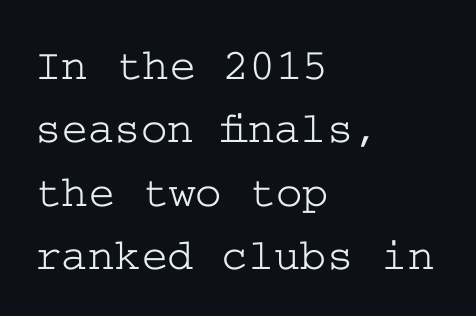
Q: Is the text italic (slanted)? A: No, it is upright.
Q: Is the typeface a serif or a sans-serif typeface? A: Serif.
Q: Is the text underlined? A: No.
Q: How is the paragraph aligned? A: Left-aligned.
Q: Is the spacing between letters normal or unusually wide? A: Normal.
Q: Is the spacing between lines tight, normal or loose? A: Normal.
Q: Width (condensed, normal, or wide)? A: Wide.
Q: Stroke contrast? A: Low.
Q: x-height? A: Medium.
